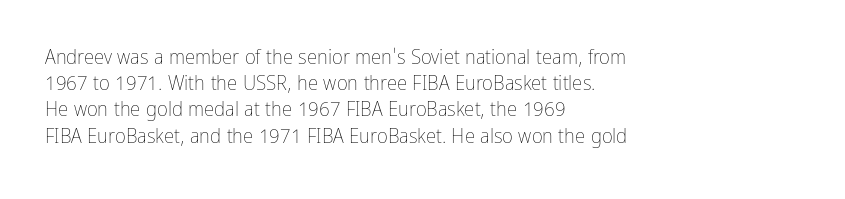
Does extra space separate the letters? No, they use regular spacing. Layout note: lines flush left. The area under the type is left untouched. This reads as an unemphasized weight, regular at the heaviest. This is roman type, the default non-slanted kind. Vertical spacing — default.
